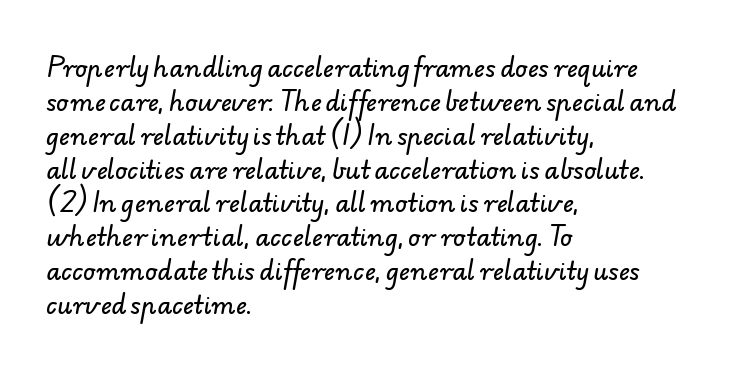
The image shows 24 px text type; set left-aligned, normal line spacing (1.41x), normal letter spacing, not underlined.
